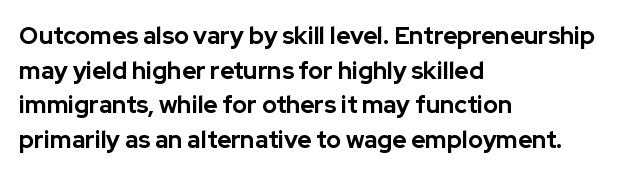
Q: Is the text bold? A: Yes.
Q: Is the text italic (slanted)? A: No, it is upright.
Q: Is the text underlined? A: No.
Q: How is the paragraph aligned? A: Left-aligned.
Q: Is the spacing between letters normal or unusually wide? A: Normal.
Q: Is the spacing between lines tight, normal or loose? A: Normal.
